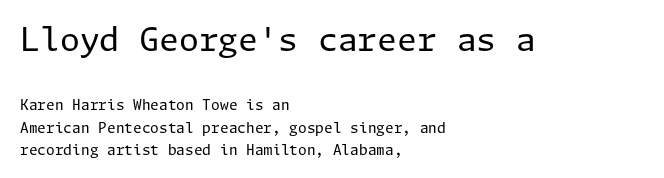
Q: Is the text bold? A: No.
Q: Is the text italic (slanted)? A: No, it is upright.
Q: Is the typeface a serif or a sans-serif typeface? A: Sans-serif.
Q: Is the text underlined? A: No.
Q: How is the paragraph aligned? A: Left-aligned.
Q: Is the spacing between letters normal or unusually wide? A: Normal.
Q: Is the spacing between lines tight, normal or loose? A: Normal.
Q: Which block of text is set in a larger size, the first (top) or the second (bottom)? A: The first (top) one.
Q: Width (condensed, normal, or wide)? A: Normal.
Q: Stroke contrast? A: Low.
Q: x-height? A: Medium.
